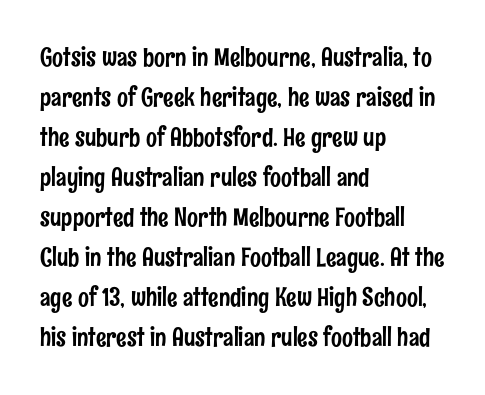
Descender tails drop into unmarked territory. Each word holds together tightly as a unit, with standard inter-letter gaps. Style check: upright. A student would call this left alignment; a typographer would say flush left, rag right. If you measured baseline to baseline, you'd find a middling distance.
